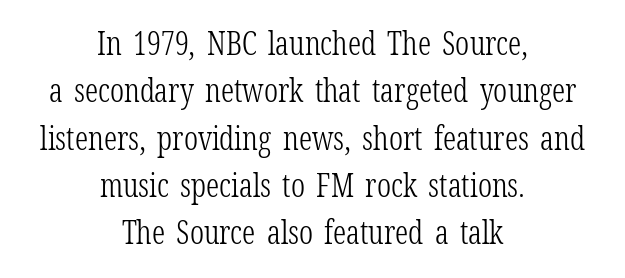
Note the varied advance widths — an 'i' is clearly narrower than an 'm'. On a weight scale, this lands at 450 or below. Unlike a clean sans, this face finishes its strokes with serifs. The lines in this sample share a center point and differ in where they start and stop. Each row of text sits above clean, open space.
